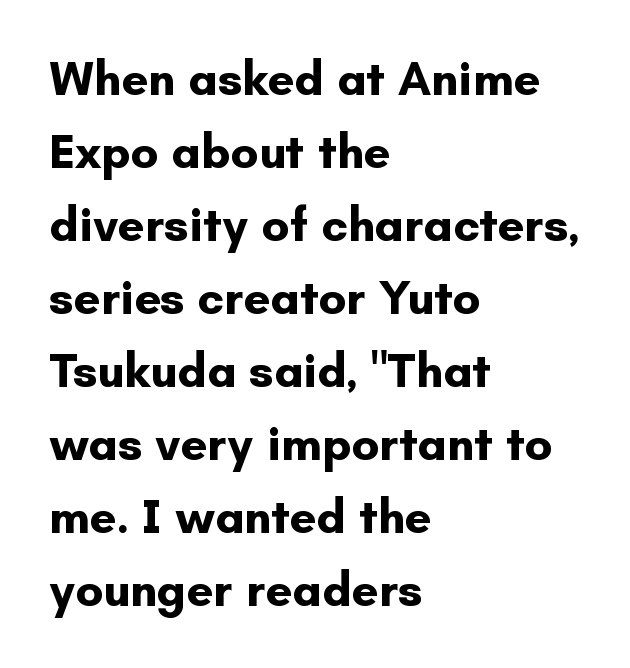
Q: Is the text bold? A: Yes.
Q: Is the text italic (slanted)? A: No, it is upright.
Q: Is the typeface a serif or a sans-serif typeface? A: Sans-serif.
Q: Is the text underlined? A: No.
Q: How is the paragraph aligned? A: Left-aligned.
Q: Is the spacing between letters normal or unusually wide? A: Normal.
Q: Is the spacing between lines tight, normal or loose? A: Normal.
Q: Width (condensed, normal, or wide)? A: Normal.
Q: Stroke contrast? A: Low.
Q: x-height? A: Small.
Q: Monospaced? A: No.
